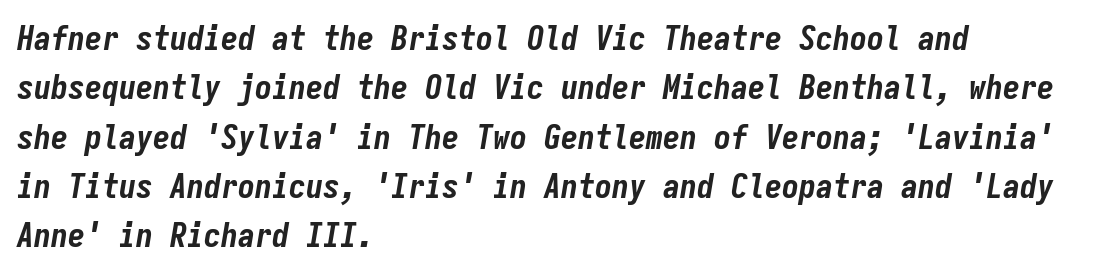
The image shows 34 px bold, condensed type, italic (leaning right), monospaced; set left-aligned, normal line spacing (1.45x), normal letter spacing, not underlined; low stroke contrast and a medium x-height.
